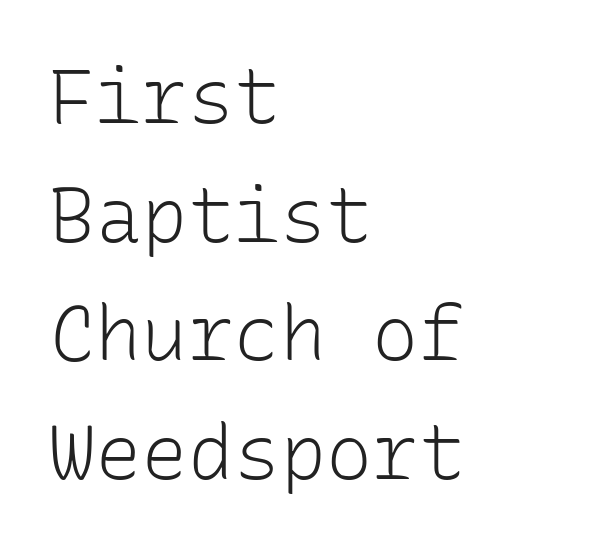
Characters remain perfectly vertical along every line. Casual observation: everything's shoved over to the left. Look at the bottom of the vertical strokes: they stop flat, with no serifs. You could call the tracking neutral — neither tight nor loose.
